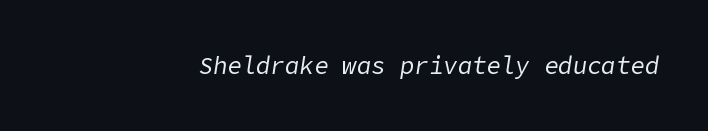
The image shows 24 px text type, italic (leaning right); set normal letter spacing, not underlined.
